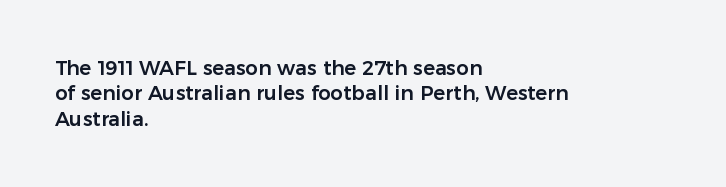
The image shows 20 px text type, upright; set left-aligned, normal line spacing (1.27x), normal letter spacing, not underlined.
